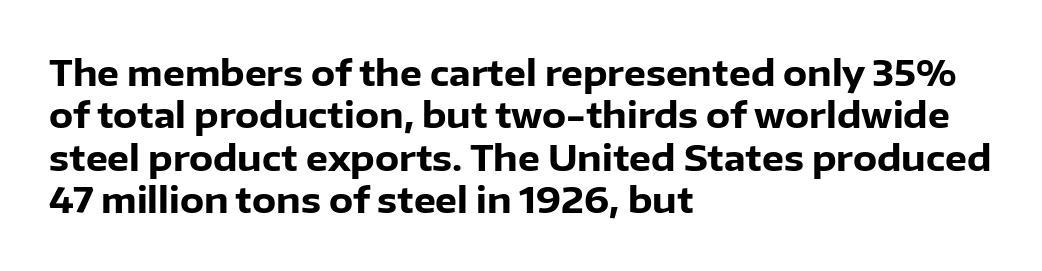
The face used here is rendered with its standard letterfit. The words here are not underlined. Students, this is bold: see how much ink each stroke carries. Left-aligned paragraph, ragged on the right.
